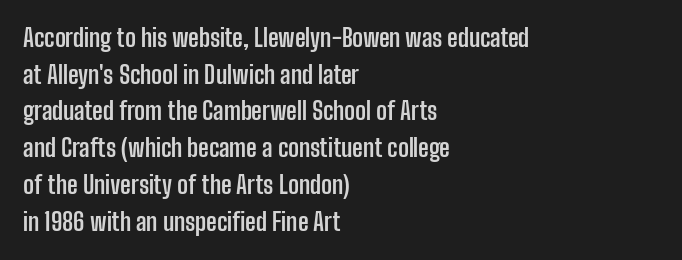
{"italic": "no", "bold": "yes", "underline": "no", "align": "left", "line_spacing": "normal", "line_spacing_ratio": 1.53, "letter_spacing": "normal", "letter_spacing_em": 0.0, "glyph_px": 24}
